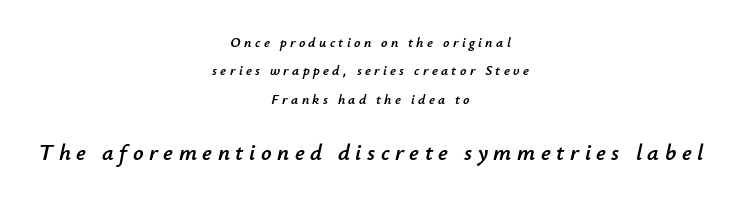
Q: Is the text italic (slanted)? A: Yes, it leans right by about 12 degrees.
Q: Is the text underlined? A: No.
Q: How is the paragraph aligned? A: Centered.
Q: Is the spacing between letters normal or unusually wide? A: Unusually wide.
Q: Is the spacing between lines tight, normal or loose? A: Loose.
Q: Which block of text is set in a larger size, the first (top) or the second (bottom)? A: The second (bottom) one.
